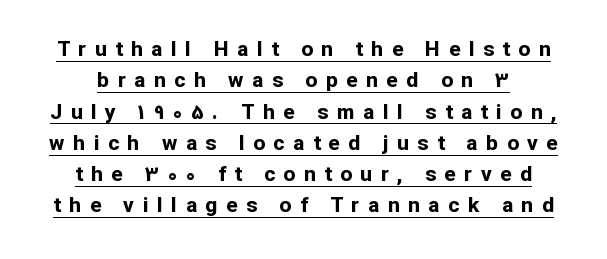
Q: Is the text bold? A: Yes.
Q: Is the text italic (slanted)? A: No, it is upright.
Q: Is the text underlined? A: Yes.
Q: How is the paragraph aligned? A: Centered.
Q: Is the spacing between letters normal or unusually wide? A: Unusually wide.
Q: Is the spacing between lines tight, normal or loose? A: Normal.
